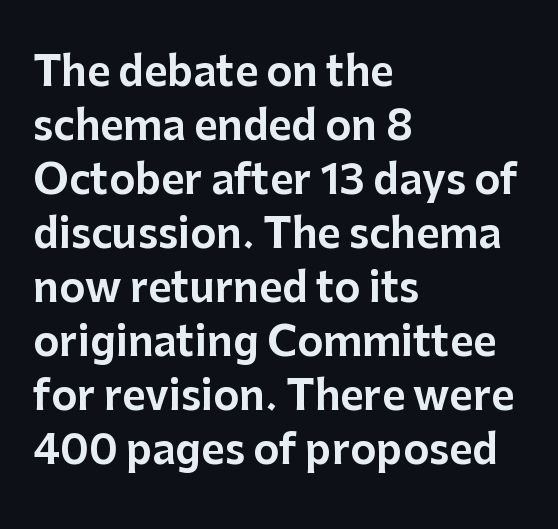
The image shows 40 px sans-serif type, upright; set left-aligned, normal line spacing (1.35x), normal letter spacing, not underlined; low stroke contrast and a medium x-height.
